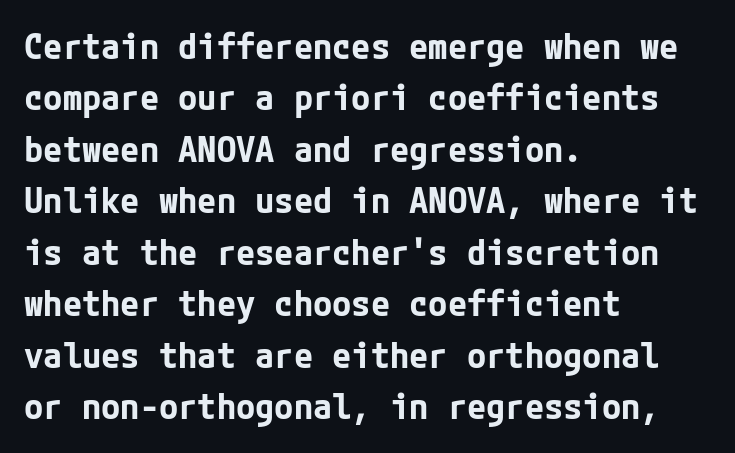
{"serif": "no", "italic": "no", "bold": "yes", "weight": "bold", "width": "normal", "stroke_contrast": "low", "x_height": "medium", "underline": "no", "align": "left", "line_spacing": "normal", "line_spacing_ratio": 1.47, "letter_spacing": "normal", "letter_spacing_em": 0.0, "glyph_px": 35}
